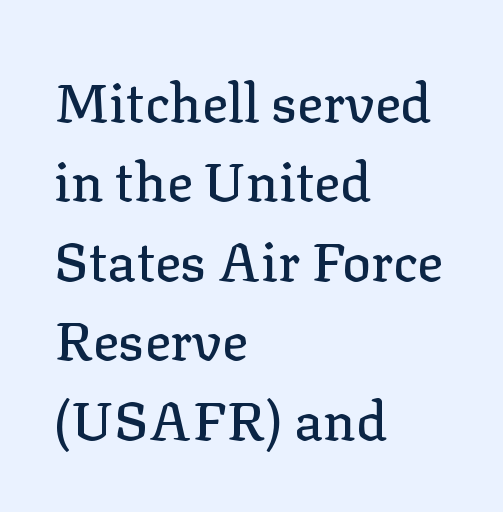
{"serif": "yes", "italic": "no", "width": "normal", "stroke_contrast": "low", "x_height": "medium", "monospaced": "no", "underline": "no", "align": "left", "line_spacing": "normal", "line_spacing_ratio": 1.47, "letter_spacing": "normal", "letter_spacing_em": 0.0, "glyph_px": 54}
